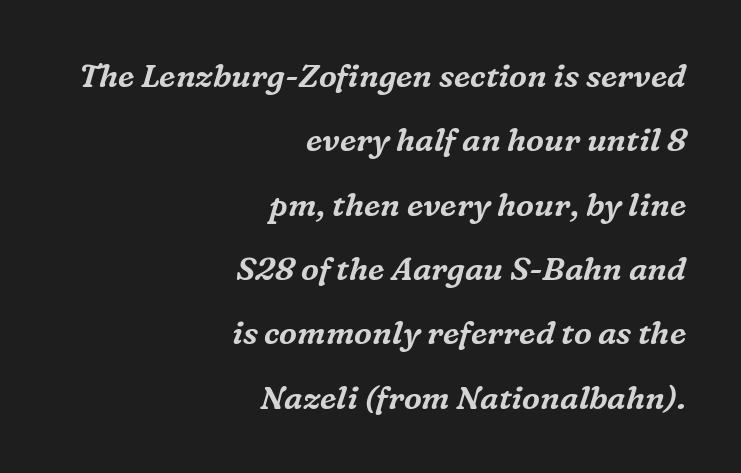
{"serif": "yes", "italic": "yes", "lean": "right", "slant_degrees": 16, "width": "normal", "stroke_contrast": "medium", "x_height": "medium", "monospaced": "no", "underline": "no", "align": "right", "line_spacing": "loose", "line_spacing_ratio": 2.01, "letter_spacing": "normal", "letter_spacing_em": 0.0, "glyph_px": 32}
